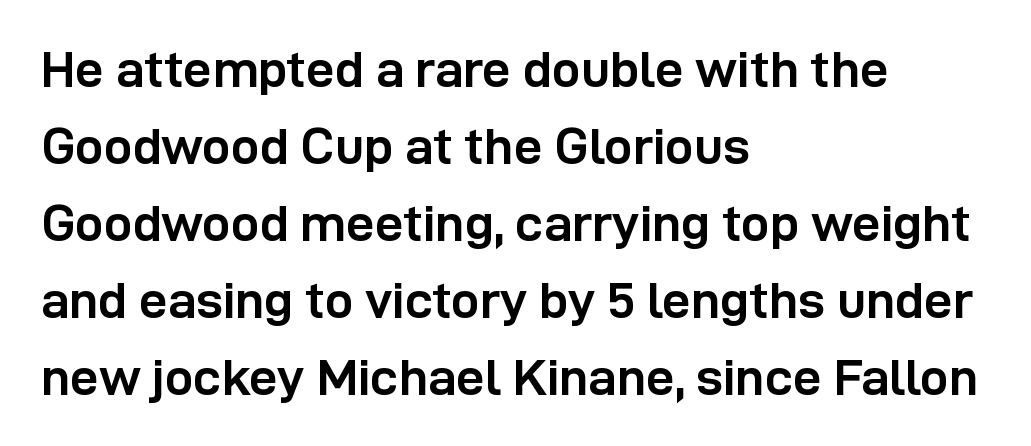
The image shows 51 px semibold sans-serif type, upright; set left-aligned, normal line spacing (1.51x), normal letter spacing, not underlined; low stroke contrast and a medium x-height.
